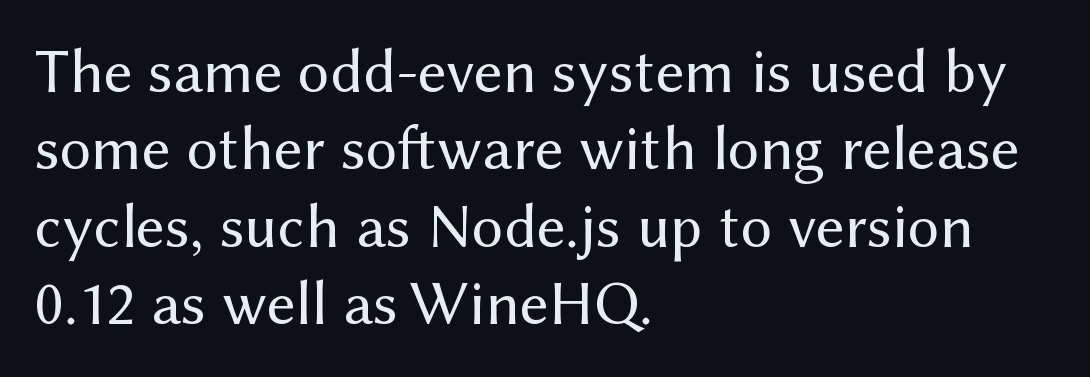
Q: Is the text bold? A: No.
Q: Is the text italic (slanted)? A: No, it is upright.
Q: Is the typeface a serif or a sans-serif typeface? A: Sans-serif.
Q: Is the text underlined? A: No.
Q: How is the paragraph aligned? A: Left-aligned.
Q: Is the spacing between letters normal or unusually wide? A: Normal.
Q: Width (condensed, normal, or wide)? A: Normal.
Q: Stroke contrast? A: Medium.
Q: x-height? A: Medium.
Q: Monospaced? A: No.
